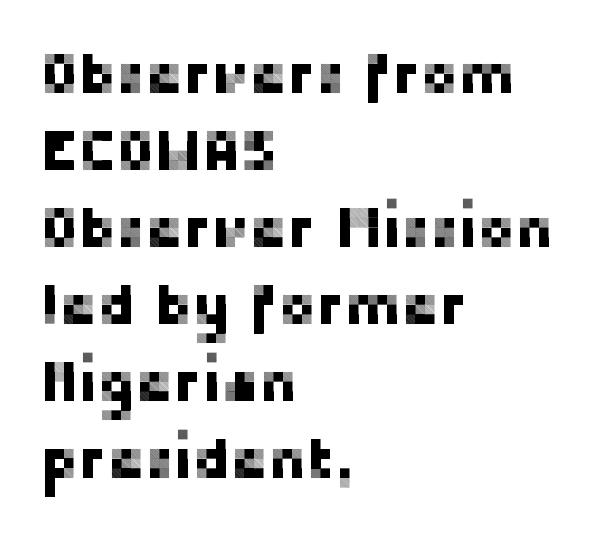
Line starts are locked; line ends wander. Look at the tracking — it's just the regular setting, nothing added. Descenders hang freely into open space. These lines are composed in type without serifs.
